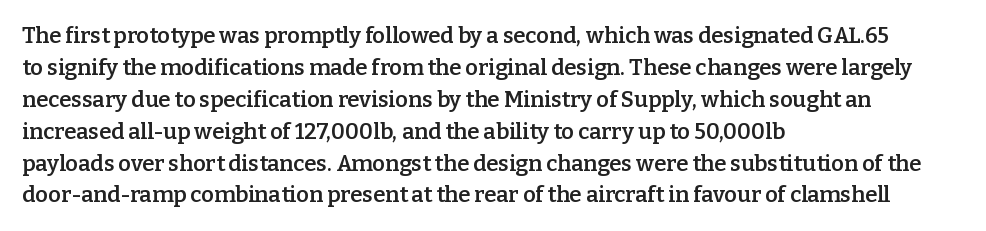
The image shows 22 px text type, upright; set left-aligned, normal line spacing (1.45x), normal letter spacing, not underlined.
